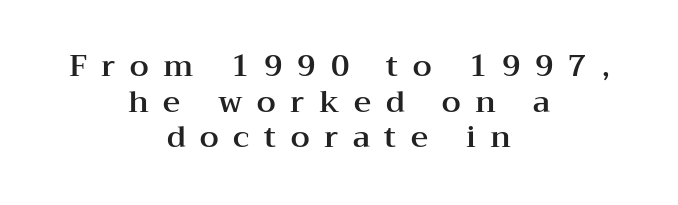
Q: Is the text italic (slanted)? A: No, it is upright.
Q: Is the typeface a serif or a sans-serif typeface? A: Serif.
Q: Is the text underlined? A: No.
Q: How is the paragraph aligned? A: Centered.
Q: Is the spacing between letters normal or unusually wide? A: Unusually wide.
Q: Width (condensed, normal, or wide)? A: Wide.
Q: Stroke contrast? A: Medium.
Q: x-height? A: Medium.
Q: Monospaced? A: No.
